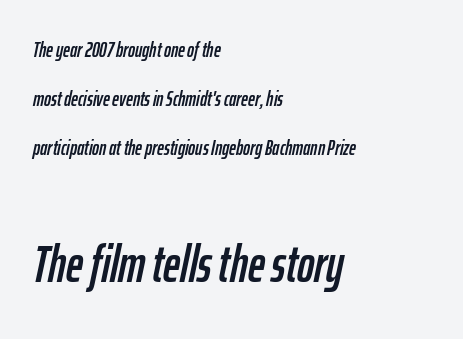
The image shows 52 px condensed type, italic (leaning right); set left-aligned, loose line spacing (2.34x), normal letter spacing, not underlined; the second (bottom) block is 2.48x larger; low stroke contrast and a medium x-height.
